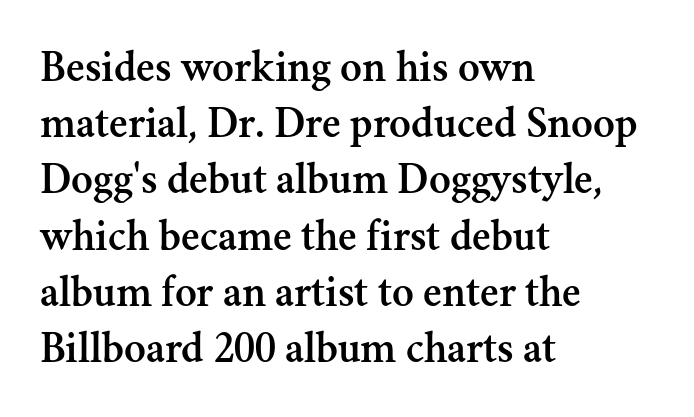
Spacing verdict: proportional, widths tailored to each character. Yep, those are serifs on the letters. The leading is moderate, giving the passage an even texture. Each line starts at the same left margin while the right side varies. Ordinary non-slanted type is in use. The specimen omits any rule beneath the text block's lines.
